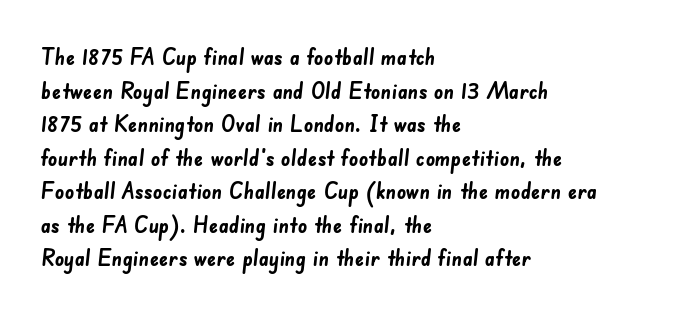
The vertical gap from one line to the next is medium. You could call the tracking neutral — neither tight nor loose. Its strokes are broad and dark, the hallmark of bold type. Only glyphs here, with clear space below each row.
